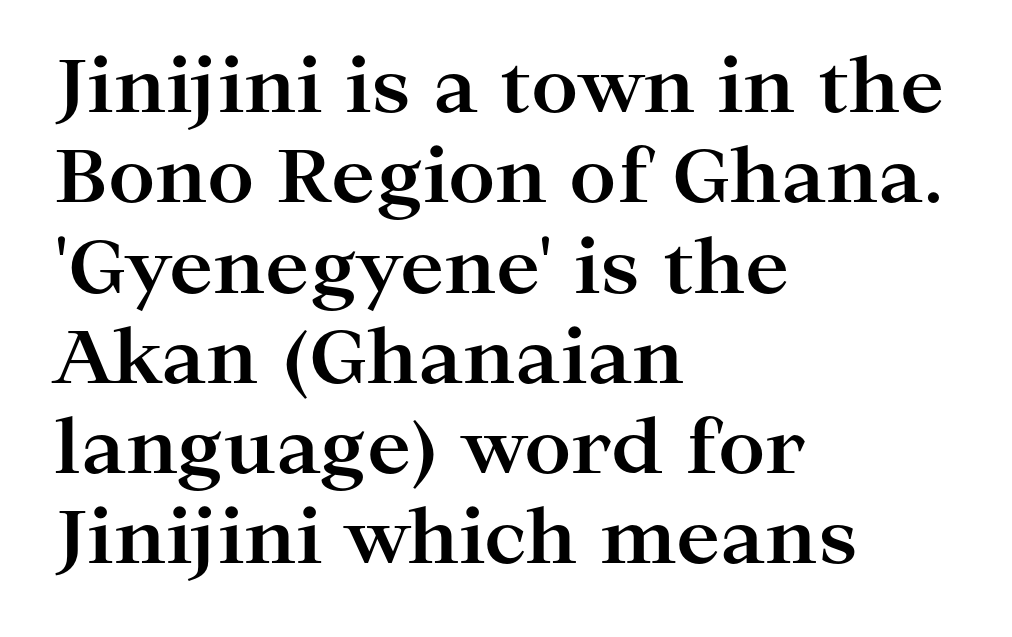
{"serif": "yes", "italic": "no", "bold": "yes", "weight": "bold", "width": "wide", "stroke_contrast": "high", "x_height": "medium", "monospaced": "no", "underline": "no", "align": "left", "line_spacing_ratio": 1.22, "letter_spacing": "normal", "letter_spacing_em": 0.0, "glyph_px": 74}
